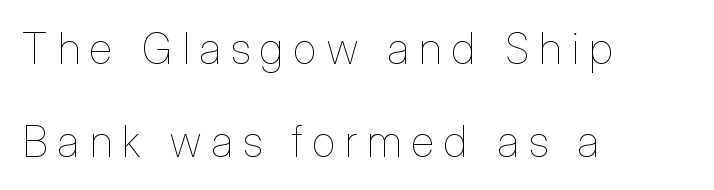
Q: Is the text bold? A: No.
Q: Is the text italic (slanted)? A: No, it is upright.
Q: Is the text underlined? A: No.
Q: How is the paragraph aligned? A: Left-aligned.
Q: Is the spacing between letters normal or unusually wide? A: Unusually wide.
Q: Is the spacing between lines tight, normal or loose? A: Loose.
Q: Width (condensed, normal, or wide)? A: Condensed.
Q: Stroke contrast? A: Low.
Q: x-height? A: Medium.
Q: Monospaced? A: No.
